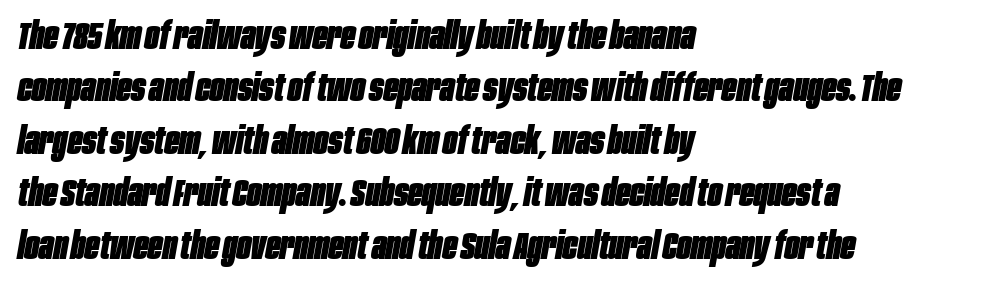
Does the leading feel generous? No, just average. No word sits above an underline. The lettering tilts uniformly, giving the passage an italic look. In terms of weight, the rendering is a true, heavy bold.
